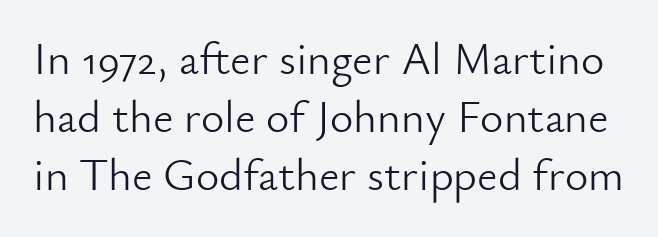
The image shows 45 px light sans-serif type, upright; set normal line spacing (1.29x), normal letter spacing, not underlined; low stroke contrast and a small x-height.
